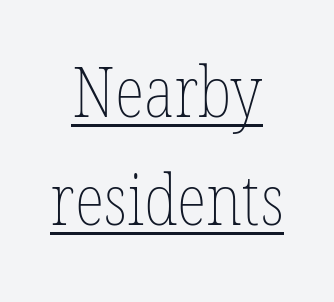
The image shows 70 px thin, condensed type, upright; set centered, normal line spacing (1.54x), normal letter spacing, underlined; low stroke contrast and a medium x-height.
